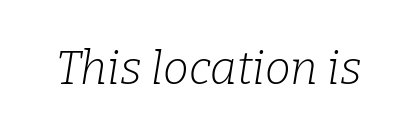
Character widths vary here, with narrow letters taking less room than wide ones. A clean baseline with only descenders dipping below it. You can tell it's italic because the verticals aren't actually vertical. This is not heavy type; no bold has been used. Characters follow at the spacing the type designer built in. Little horizontal feet cap the strokes, marking this as serif type.
